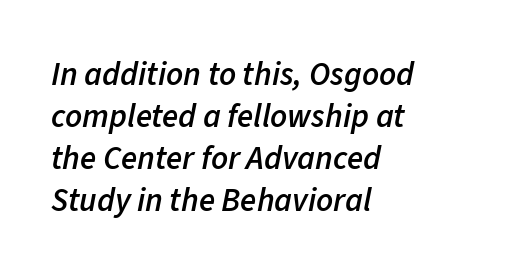
The image shows 33 px semibold type, italic (leaning right); set left-aligned, normal line spacing (1.27x), normal letter spacing, not underlined; low stroke contrast and a medium x-height.
